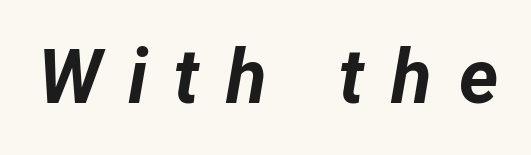
The image shows 75 px bold type, italic (leaning right); set unusually wide letter spacing (+0.36 em), not underlined; low stroke contrast and a medium x-height.
